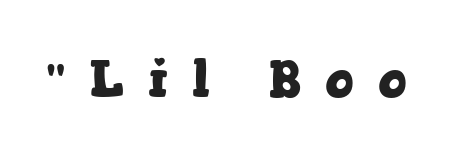
The gap between lines stays unmarked. Rendered with straight, roman letterforms. Small tapered or slab feet sit at the stroke ends, so this counts as serif. Chunky letters — that's bold for sure. The letters advance in unequal steps, a hallmark of proportional type.
